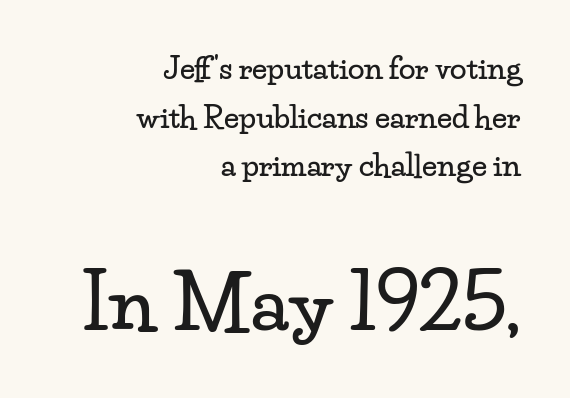
{"serif": "yes", "italic": "no", "width": "wide", "stroke_contrast": "low", "x_height": "small", "monospaced": "no", "underline": "no", "align": "right", "line_spacing": "normal", "line_spacing_ratio": 1.62, "letter_spacing": "normal", "letter_spacing_em": 0.0, "larger_block": "second", "size_ratio": 2.53, "glyph_px": 76}
